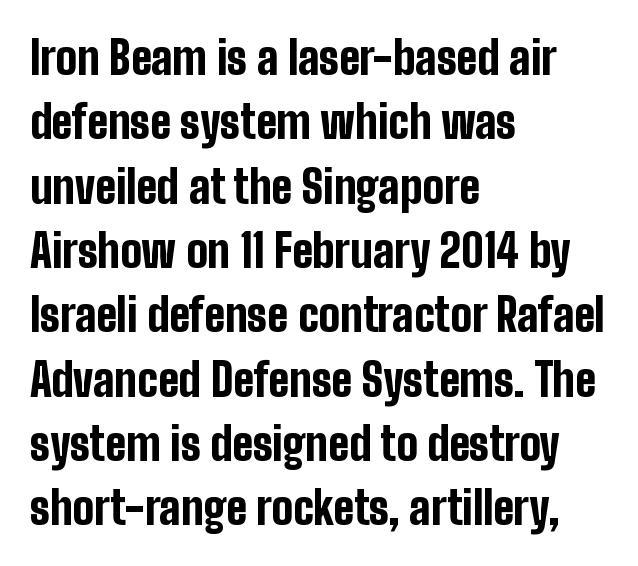
The image shows 45 px bold, condensed sans-serif type, upright; set left-aligned, normal line spacing (1.43x), normal letter spacing, not underlined; low stroke contrast and a medium x-height.
